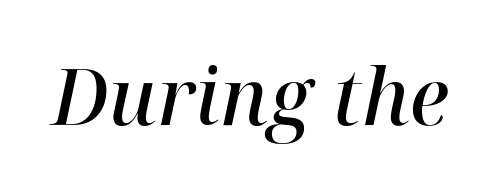
{"serif": "yes", "italic": "yes", "lean": "right", "slant_degrees": 12, "bold": "semi", "weight": "semibold", "width": "normal", "stroke_contrast": "high", "x_height": "medium", "monospaced": "no", "underline": "no", "letter_spacing": "normal", "letter_spacing_em": 0.0, "glyph_px": 78}
